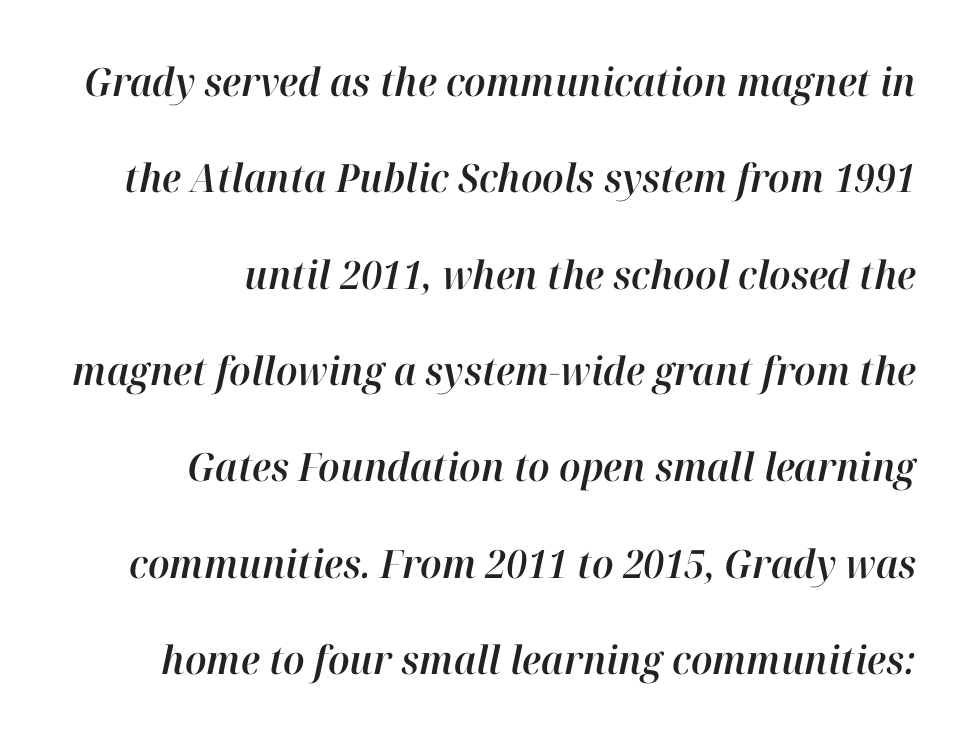
Q: Is the text italic (slanted)? A: Yes, it leans right by about 12 degrees.
Q: Is the text underlined? A: No.
Q: How is the paragraph aligned? A: Right-aligned.
Q: Is the spacing between letters normal or unusually wide? A: Normal.
Q: Is the spacing between lines tight, normal or loose? A: Loose.
Q: Width (condensed, normal, or wide)? A: Normal.
Q: Stroke contrast? A: High.
Q: x-height? A: Medium.
Q: Monospaced? A: No.
